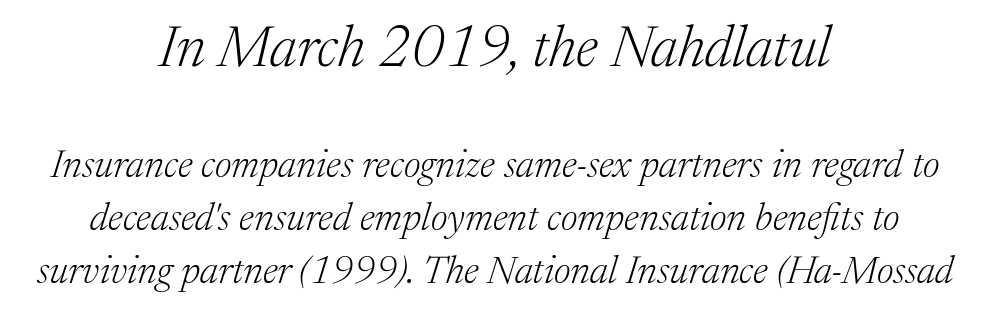
The glyphs are unaccompanied by any horizontal stroke below them. Which of the two is more prominent by size? The first, at the top. A centered setting, common on invitations and titles, is used for this passage. In terms of posture, this sample is oblique.
